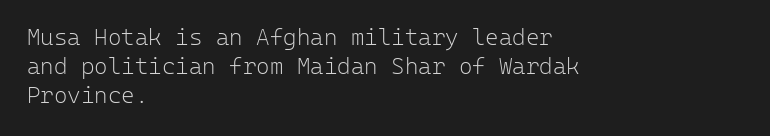
A typesetter would call this zero additional tracking. If you drew a line through each stem, it would be perfectly vertical. This block has exactly the height ordinary leading produces. Teacher's note: observe the even left margin — that is flush-left alignment. The area under the type is left untouched. This is not heavy type; no bold has been used.
